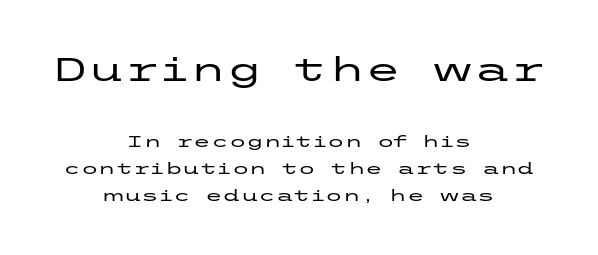
The image shows 33 px wide sans-serif type, upright; set centered, normal line spacing (1.68x), normal letter spacing, not underlined; the first (top) block is 2.06x larger; low stroke contrast and a medium x-height.
